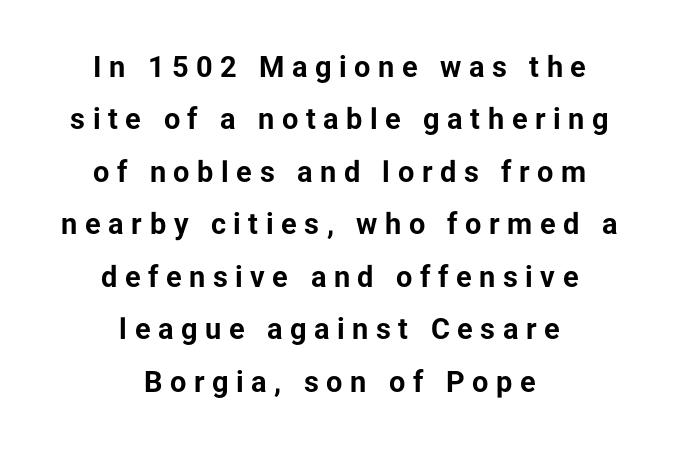
Each letter keeps its own natural width here, so spacing adapts to shape. Rendered with straight, roman letterforms. The passage shown is emphatically bold. Typeset on center — no edge is straight.
